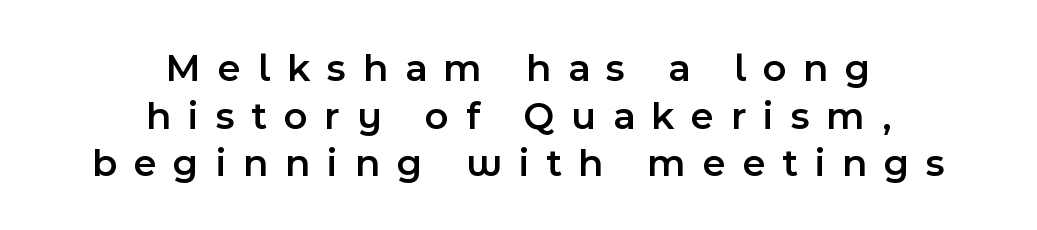
A bare baseline throughout the passage. This is roman type, the default non-slanted kind. To sum up the face: it is a sans, with no serifs. In terms of letterspacing, this is a distinctly airy, spread setting.
